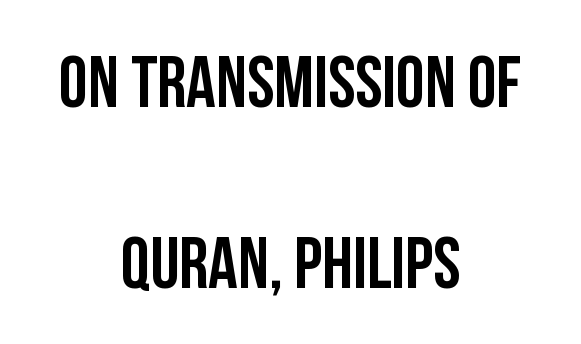
{"serif": "no", "italic": "no", "width": "condensed", "stroke_contrast": "low", "x_height": "large", "monospaced": "no", "underline": "no", "align": "center", "line_spacing": "loose", "line_spacing_ratio": 2.48, "letter_spacing": "normal", "letter_spacing_em": 0.0, "glyph_px": 73}
